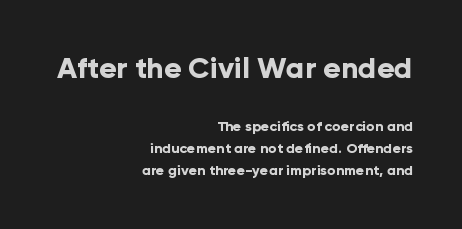
Note: larger setting up top, smaller setting below. Proportional: the letters do not fall into vertical columns. Which margin do the lines hug? The right one — the left edge is uneven. Has an underline been added? It has not. The rows are spaced the way most documents space them.
